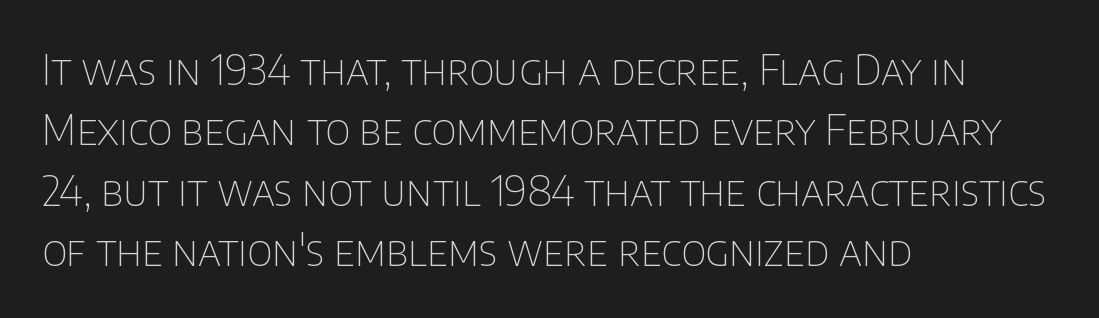
Q: Is the text bold? A: No.
Q: Is the text italic (slanted)? A: No, it is upright.
Q: Is the typeface a serif or a sans-serif typeface? A: Sans-serif.
Q: Is the text underlined? A: No.
Q: How is the paragraph aligned? A: Left-aligned.
Q: Is the spacing between letters normal or unusually wide? A: Normal.
Q: Is the spacing between lines tight, normal or loose? A: Normal.
Q: Width (condensed, normal, or wide)? A: Normal.
Q: Stroke contrast? A: Low.
Q: x-height? A: Large.
Q: Monospaced? A: No.
